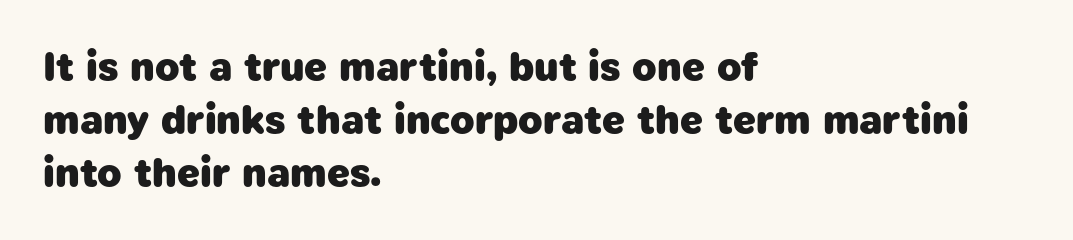
Q: Is the text bold? A: Yes.
Q: Is the typeface a serif or a sans-serif typeface? A: Sans-serif.
Q: Is the text underlined? A: No.
Q: How is the paragraph aligned? A: Left-aligned.
Q: Is the spacing between letters normal or unusually wide? A: Normal.
Q: Is the spacing between lines tight, normal or loose? A: Normal.
Q: Width (condensed, normal, or wide)? A: Normal.
Q: Stroke contrast? A: Low.
Q: x-height? A: Medium.
Q: Monospaced? A: No.
